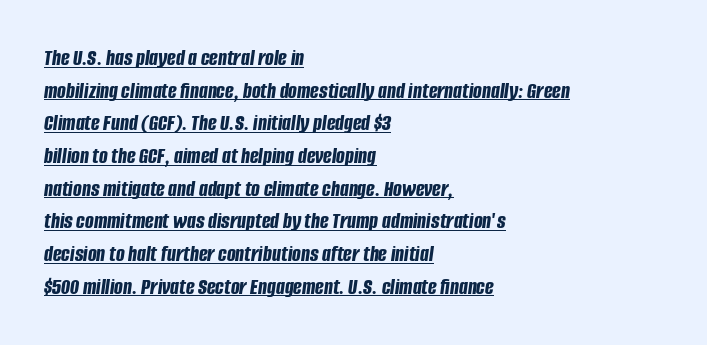
The specimen includes a rule beneath the text block's lines. These lines carry a lot of weight — the face is fully bold. This is oblique type, the kind used for emphasis or titles. The rows are spaced the way most documents space them. Nothing unusual about the tracking: characters are spaced as the font intends.
